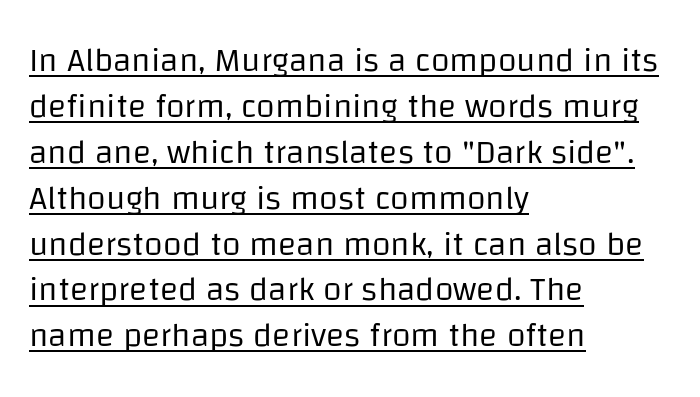
{"serif": "no", "italic": "no", "bold": "no", "weight": "regular", "width": "normal", "stroke_contrast": "low", "x_height": "large", "monospaced": "no", "underline": "yes", "align": "left", "line_spacing": "normal", "line_spacing_ratio": 1.35, "letter_spacing": "normal", "letter_spacing_em": 0.0, "glyph_px": 34}
